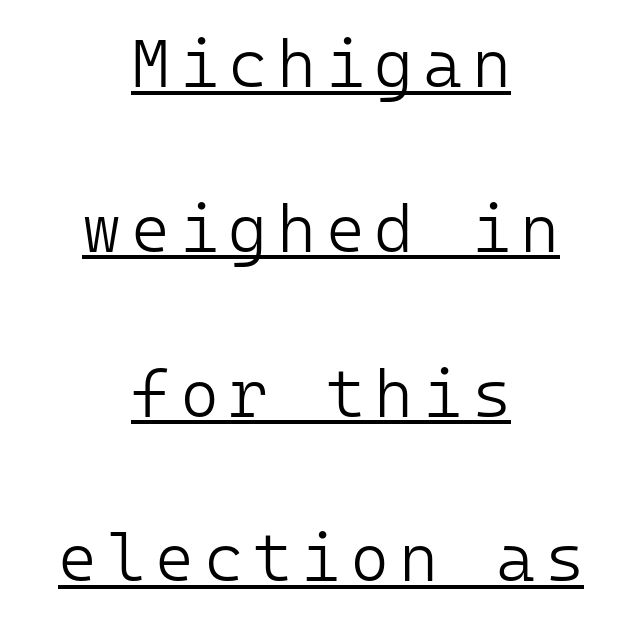
{"serif": "no", "italic": "no", "bold": "no", "weight": "light", "width": "normal", "stroke_contrast": "low", "x_height": "medium", "monospaced": "yes", "underline": "yes", "align": "center", "line_spacing": "loose", "line_spacing_ratio": 2.46, "glyph_px": 67}
